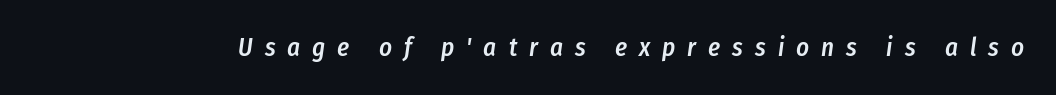
Q: Is the text bold? A: Semi-bold.
Q: Is the text italic (slanted)? A: Yes, it leans right by about 8 degrees.
Q: Is the text underlined? A: No.
Q: Is the spacing between letters normal or unusually wide? A: Unusually wide.
